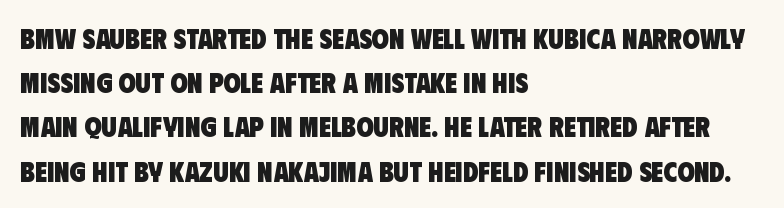
The image shows 28 px heavy, condensed sans-serif type; set left-aligned, normal line spacing (1.58x), normal letter spacing, not underlined; low stroke contrast and a large x-height.
